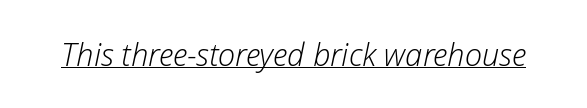
The image shows 31 px light type, italic (leaning right); set normal letter spacing, underlined; low stroke contrast and a medium x-height.
